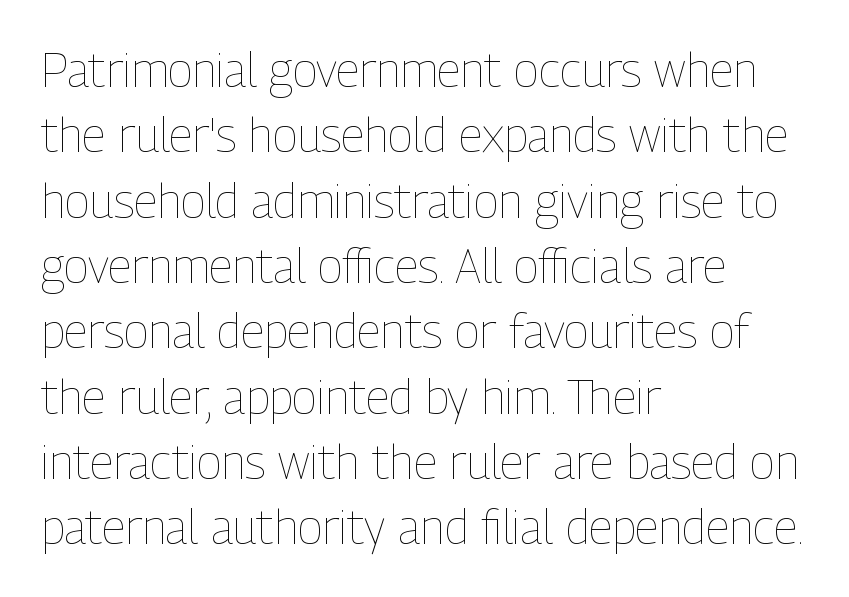
Q: Is the text bold? A: No.
Q: Is the text italic (slanted)? A: No, it is upright.
Q: Is the text underlined? A: No.
Q: How is the paragraph aligned? A: Left-aligned.
Q: Is the spacing between letters normal or unusually wide? A: Normal.
Q: Is the spacing between lines tight, normal or loose? A: Normal.
Q: Width (condensed, normal, or wide)? A: Condensed.
Q: Stroke contrast? A: Low.
Q: x-height? A: Medium.
Q: Monospaced? A: No.
